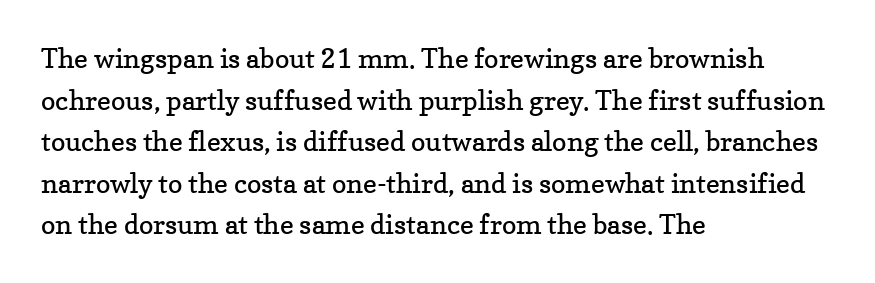
The image shows 27 px text type, upright; set left-aligned, normal line spacing (1.54x), normal letter spacing, not underlined.
